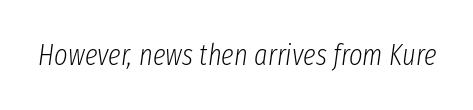
{"italic": "yes", "lean": "right", "slant_degrees": 8, "bold": "no", "weight": "light", "width": "condensed", "stroke_contrast": "low", "x_height": "medium", "monospaced": "no", "underline": "no", "letter_spacing": "normal", "letter_spacing_em": 0.0, "glyph_px": 29}
